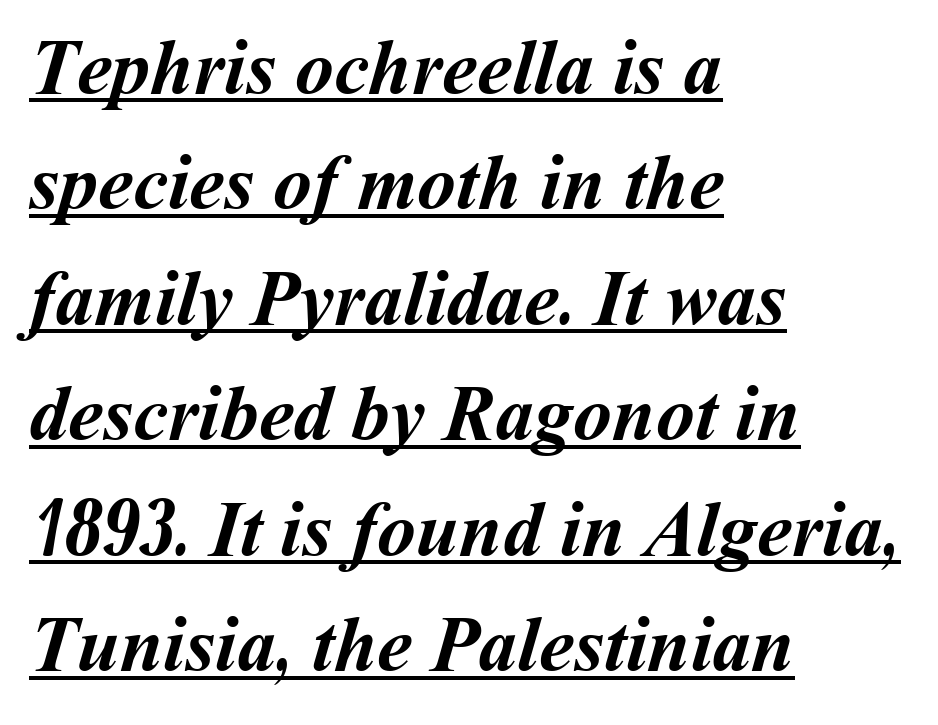
The image shows 78 px semibold type; set left-aligned, normal line spacing (1.48x), normal letter spacing, underlined; medium stroke contrast and a medium x-height.
